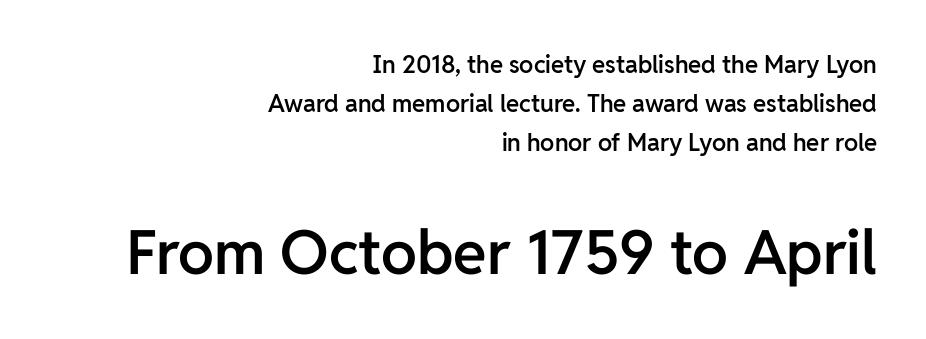
{"serif": "no", "italic": "no", "bold": "semi", "weight": "semibold", "width": "normal", "stroke_contrast": "low", "x_height": "medium", "monospaced": "no", "underline": "no", "align": "right", "line_spacing": "normal", "line_spacing_ratio": 1.63, "letter_spacing": "normal", "letter_spacing_em": 0.0, "larger_block": "second", "size_ratio": 2.54, "glyph_px": 61}
